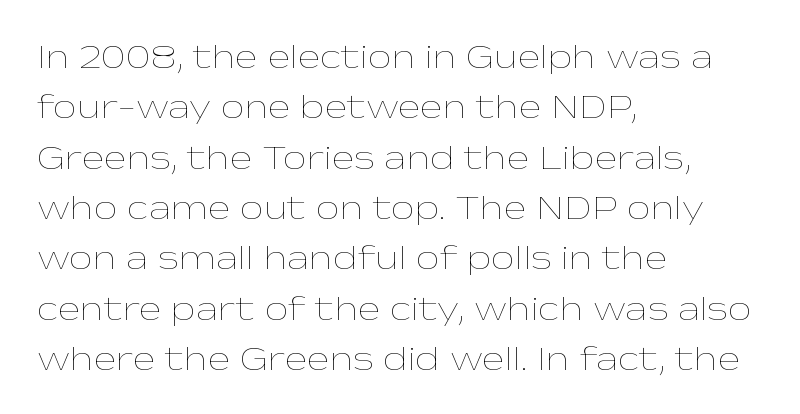
{"italic": "no", "bold": "no", "weight": "thin", "width": "wide", "stroke_contrast": "low", "x_height": "medium", "monospaced": "no", "underline": "no", "align": "left", "line_spacing": "normal", "line_spacing_ratio": 1.48, "letter_spacing": "normal", "letter_spacing_em": 0.0, "glyph_px": 34}
